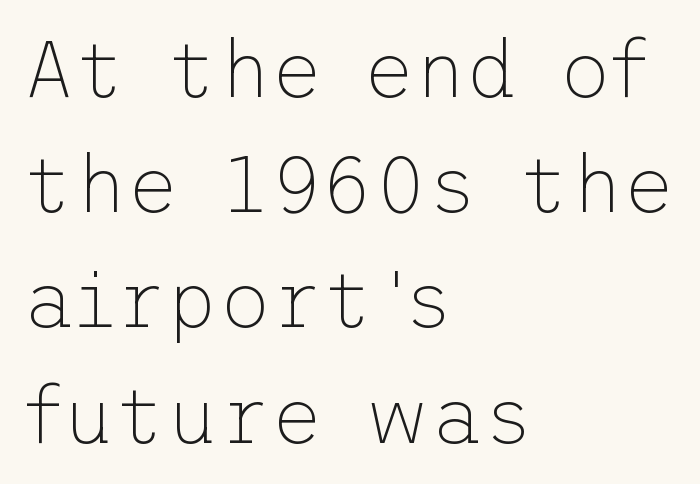
The image shows 80 px thin sans-serif type, upright; set left-aligned, normal line spacing (1.44x), normal letter spacing, not underlined; low stroke contrast and a medium x-height.
